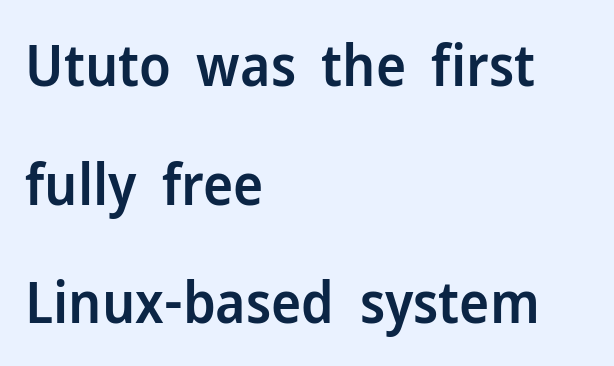
Q: Is the text bold? A: Semi-bold.
Q: Is the text italic (slanted)? A: No, it is upright.
Q: Is the typeface a serif or a sans-serif typeface? A: Sans-serif.
Q: Is the text underlined? A: No.
Q: How is the paragraph aligned? A: Left-aligned.
Q: Is the spacing between letters normal or unusually wide? A: Normal.
Q: Is the spacing between lines tight, normal or loose? A: Loose.
Q: Width (condensed, normal, or wide)? A: Normal.
Q: Stroke contrast? A: Low.
Q: x-height? A: Medium.
Q: Monospaced? A: No.
